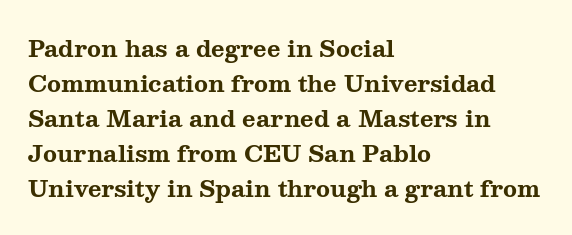
{"italic": "no", "bold": "yes", "underline": "no", "align": "left", "line_spacing": "normal", "line_spacing_ratio": 1.52, "letter_spacing": "normal", "letter_spacing_em": 0.0, "glyph_px": 23}
